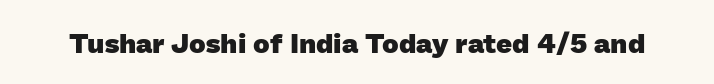
Q: Is the text bold? A: Yes.
Q: Is the typeface a serif or a sans-serif typeface? A: Sans-serif.
Q: Is the text underlined? A: No.
Q: Is the spacing between letters normal or unusually wide? A: Normal.
Q: Width (condensed, normal, or wide)? A: Normal.
Q: Stroke contrast? A: Low.
Q: x-height? A: Medium.
Q: Monospaced? A: No.
